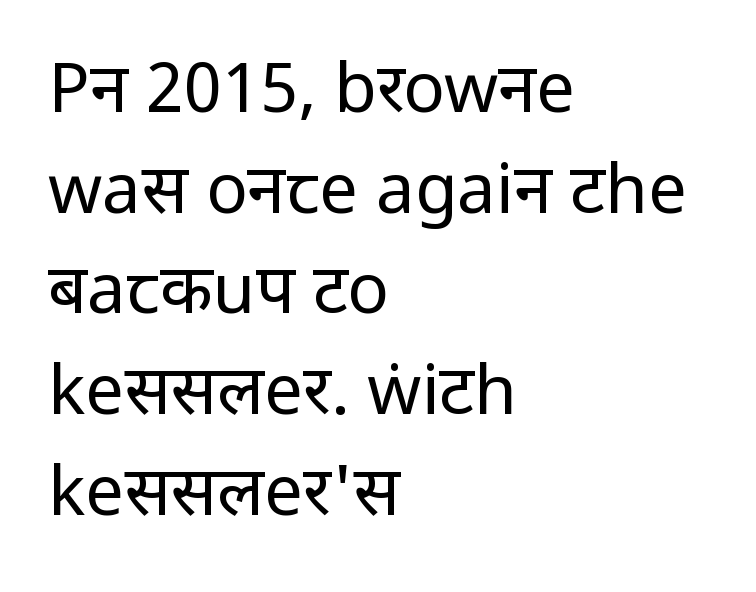
{"serif": "no", "italic": "no", "bold": "no", "weight": "regular", "width": "condensed", "stroke_contrast": "low", "x_height": "large", "monospaced": "no", "underline": "no", "align": "left", "line_spacing": "normal", "line_spacing_ratio": 1.46, "letter_spacing": "normal", "letter_spacing_em": 0.0, "glyph_px": 69}
